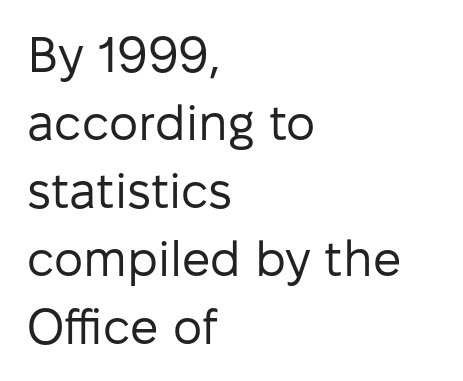
The image shows 50 px regular-weight sans-serif type, upright; set left-aligned, normal line spacing (1.36x), normal letter spacing, not underlined; low stroke contrast and a medium x-height.
